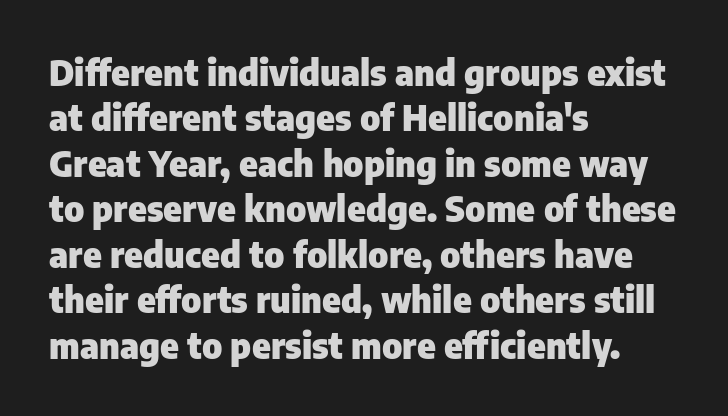
{"serif": "no", "italic": "no", "bold": "yes", "weight": "heavy", "width": "normal", "stroke_contrast": "low", "x_height": "medium", "monospaced": "no", "underline": "no", "align": "left", "line_spacing": "normal", "line_spacing_ratio": 1.3, "letter_spacing": "normal", "letter_spacing_em": 0.0, "glyph_px": 35}
